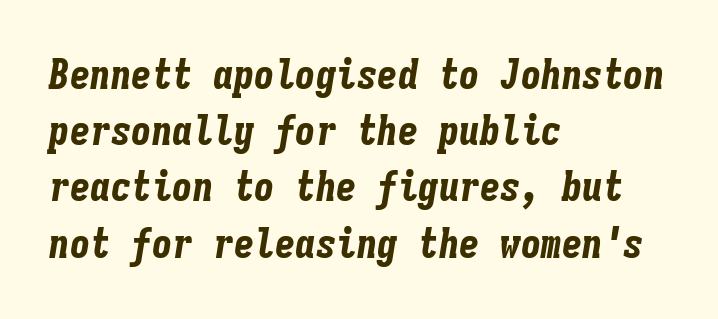
{"italic": "yes", "lean": "right", "slant_degrees": 9, "bold": "yes", "weight": "bold", "width": "condensed", "stroke_contrast": "low", "x_height": "medium", "monospaced": "yes", "underline": "no", "align": "left", "line_spacing": "normal", "line_spacing_ratio": 1.37, "letter_spacing": "normal", "letter_spacing_em": 0.0, "glyph_px": 41}
